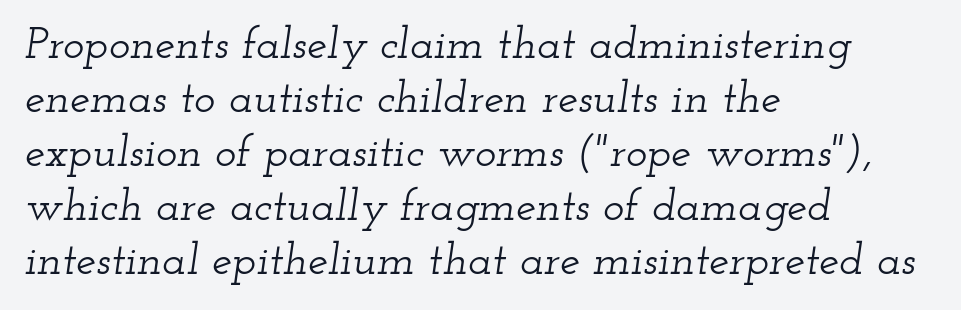
Q: Is the text italic (slanted)? A: Yes, it leans right by about 12 degrees.
Q: Is the typeface a serif or a sans-serif typeface? A: Serif.
Q: Is the text underlined? A: No.
Q: How is the paragraph aligned? A: Left-aligned.
Q: Is the spacing between letters normal or unusually wide? A: Normal.
Q: Width (condensed, normal, or wide)? A: Wide.
Q: Stroke contrast? A: Low.
Q: x-height? A: Small.
Q: Monospaced? A: No.
